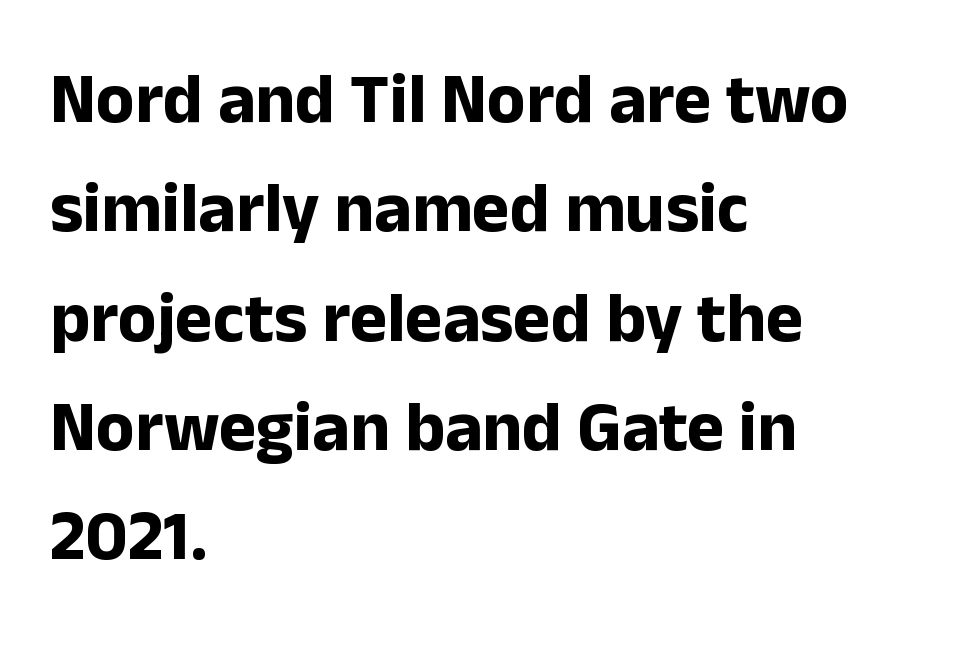
Glyph-to-glyph distance matches everyday printed text. Layout note: lines flush left. Typographically, this falls in the sans-serif category. The rows are spaced the way most documents space them. Each letter keeps its own natural width here, so spacing adapts to shape. Plenty of ink on the page — the face is bold.
